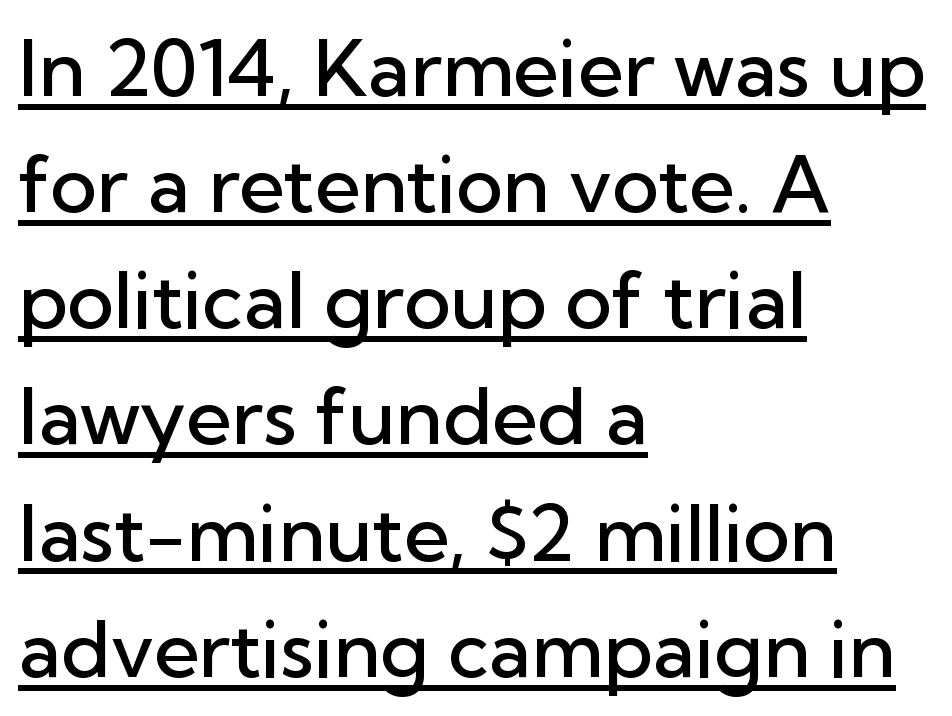
Q: Is the text bold? A: Semi-bold.
Q: Is the text italic (slanted)? A: No, it is upright.
Q: Is the typeface a serif or a sans-serif typeface? A: Sans-serif.
Q: Is the text underlined? A: Yes.
Q: How is the paragraph aligned? A: Left-aligned.
Q: Is the spacing between letters normal or unusually wide? A: Normal.
Q: Is the spacing between lines tight, normal or loose? A: Normal.
Q: Width (condensed, normal, or wide)? A: Normal.
Q: Stroke contrast? A: Low.
Q: x-height? A: Medium.
Q: Monospaced? A: No.
